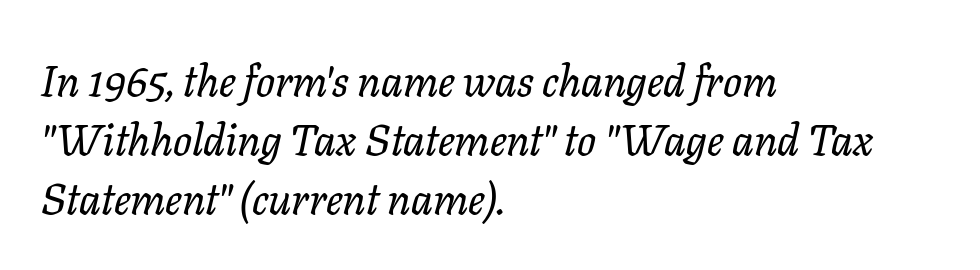
{"serif": "yes", "italic": "yes", "lean": "right", "slant_degrees": 11, "width": "normal", "stroke_contrast": "low", "x_height": "medium", "monospaced": "no", "underline": "no", "align": "left", "line_spacing": "normal", "line_spacing_ratio": 1.34, "letter_spacing": "normal", "letter_spacing_em": 0.0, "glyph_px": 44}
